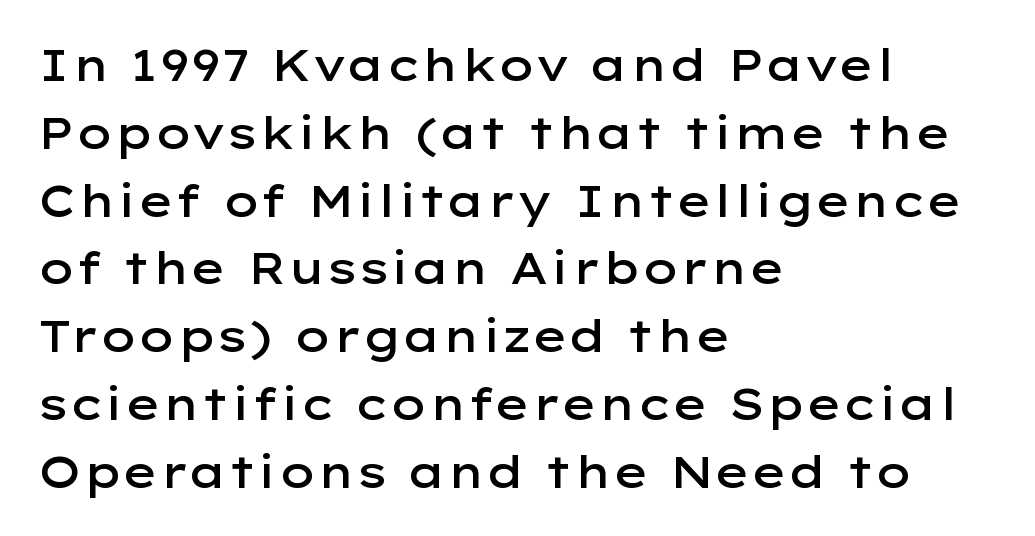
Q: Is the text bold? A: Semi-bold.
Q: Is the text italic (slanted)? A: No, it is upright.
Q: Is the typeface a serif or a sans-serif typeface? A: Sans-serif.
Q: Is the text underlined? A: No.
Q: How is the paragraph aligned? A: Left-aligned.
Q: Is the spacing between letters normal or unusually wide? A: Normal.
Q: Is the spacing between lines tight, normal or loose? A: Normal.
Q: Width (condensed, normal, or wide)? A: Wide.
Q: Stroke contrast? A: Low.
Q: x-height? A: Medium.
Q: Monospaced? A: No.
